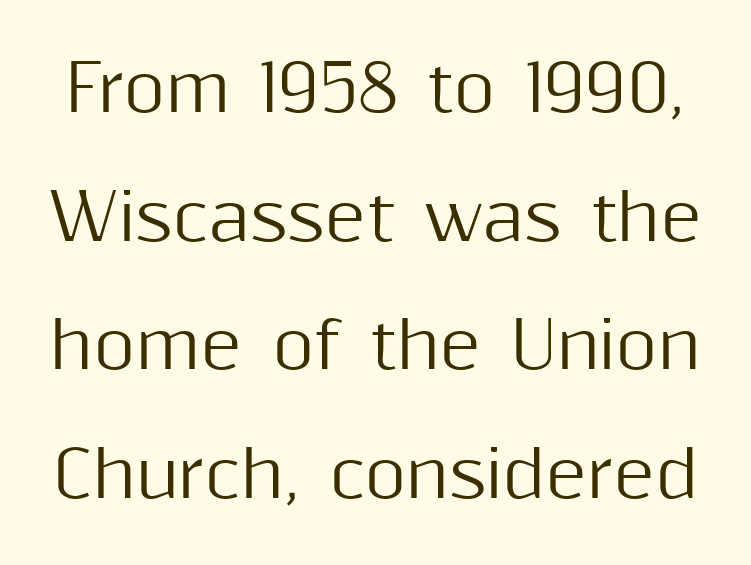
{"serif": "no", "italic": "no", "width": "normal", "stroke_contrast": "medium", "x_height": "medium", "monospaced": "no", "underline": "no", "line_spacing": "loose", "line_spacing_ratio": 2.01, "letter_spacing": "normal", "letter_spacing_em": 0.0, "glyph_px": 64}
